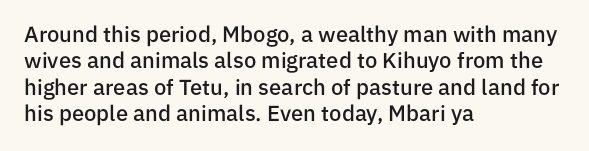
{"italic": "no", "bold": "semi", "underline": "no", "align": "left", "line_spacing_ratio": 1.2, "letter_spacing": "normal", "letter_spacing_em": 0.0, "glyph_px": 22}
